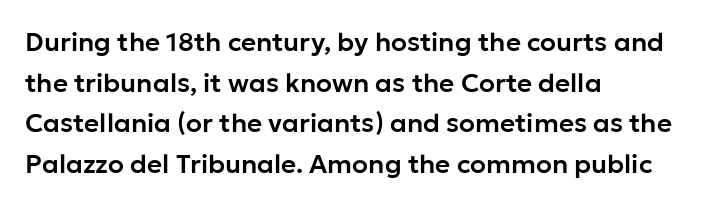
Q: Is the text italic (slanted)? A: No, it is upright.
Q: Is the text underlined? A: No.
Q: How is the paragraph aligned? A: Left-aligned.
Q: Is the spacing between letters normal or unusually wide? A: Normal.
Q: Is the spacing between lines tight, normal or loose? A: Normal.
